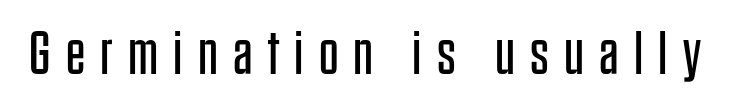
{"serif": "no", "italic": "no", "bold": "no", "weight": "regular", "width": "condensed", "stroke_contrast": "low", "x_height": "large", "monospaced": "no", "underline": "no", "letter_spacing": "wide", "letter_spacing_em": 0.25, "glyph_px": 61}
